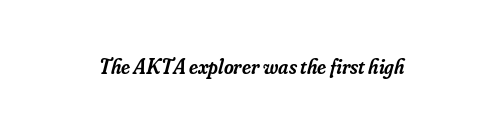
Slightly chunky letters — semibold, I'd say, not full bold. Posture: slanted. No extra tracking has been applied to these lines. Plain, unruled lines of type.
